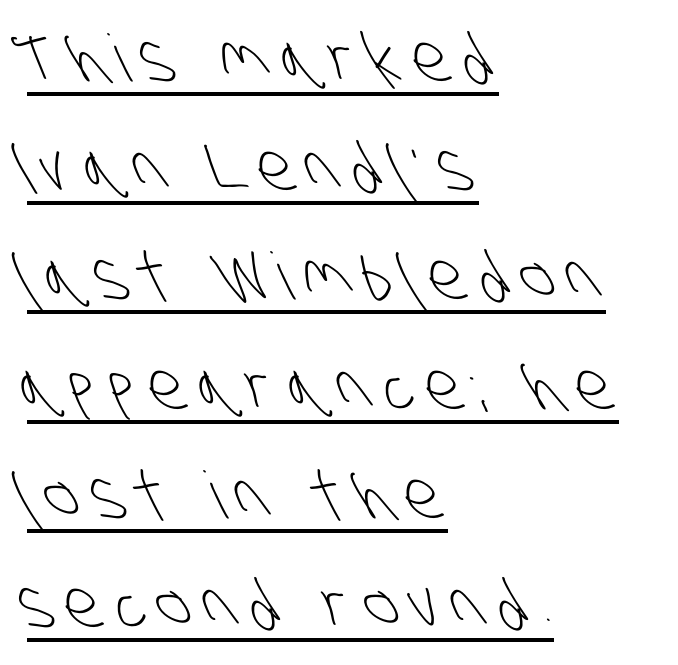
The image shows 65 px light, condensed sans-serif type; set left-aligned, normal line spacing (1.68x), unusually wide letter spacing (+0.2 em), underlined; low stroke contrast and a large x-height.
